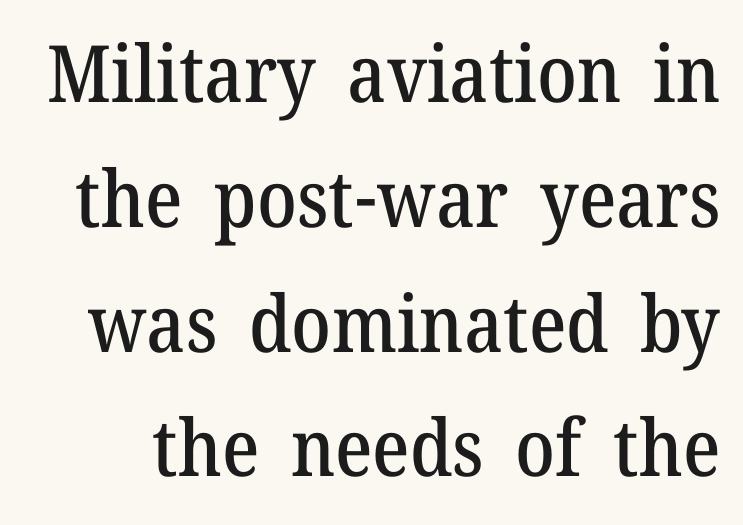
The image shows 79 px serif type, upright; set normal line spacing (1.58x), normal letter spacing, not underlined; medium stroke contrast and a medium x-height.
